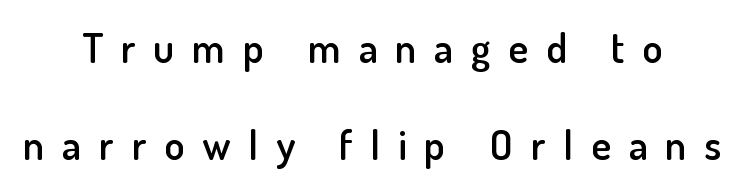
Q: Is the text bold? A: Semi-bold.
Q: Is the text italic (slanted)? A: No, it is upright.
Q: Is the typeface a serif or a sans-serif typeface? A: Sans-serif.
Q: Is the text underlined? A: No.
Q: How is the paragraph aligned? A: Centered.
Q: Is the spacing between letters normal or unusually wide? A: Unusually wide.
Q: Is the spacing between lines tight, normal or loose? A: Loose.
Q: Width (condensed, normal, or wide)? A: Normal.
Q: Stroke contrast? A: Low.
Q: x-height? A: Small.
Q: Monospaced? A: No.
